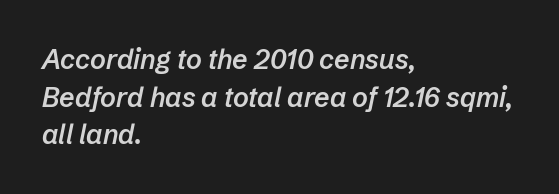
Q: Is the text bold? A: Semi-bold.
Q: Is the text italic (slanted)? A: Yes, it leans right by about 12 degrees.
Q: Is the text underlined? A: No.
Q: How is the paragraph aligned? A: Left-aligned.
Q: Is the spacing between letters normal or unusually wide? A: Normal.
Q: Is the spacing between lines tight, normal or loose? A: Normal.
